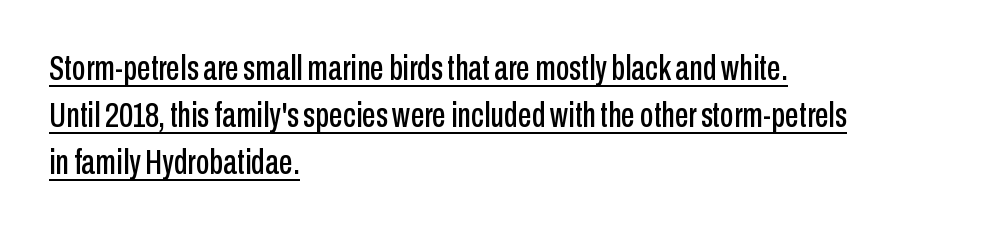
Q: Is the text italic (slanted)? A: No, it is upright.
Q: Is the typeface a serif or a sans-serif typeface? A: Sans-serif.
Q: Is the text underlined? A: Yes.
Q: How is the paragraph aligned? A: Left-aligned.
Q: Is the spacing between letters normal or unusually wide? A: Normal.
Q: Is the spacing between lines tight, normal or loose? A: Normal.
Q: Width (condensed, normal, or wide)? A: Condensed.
Q: Stroke contrast? A: Low.
Q: x-height? A: Medium.
Q: Monospaced? A: No.
